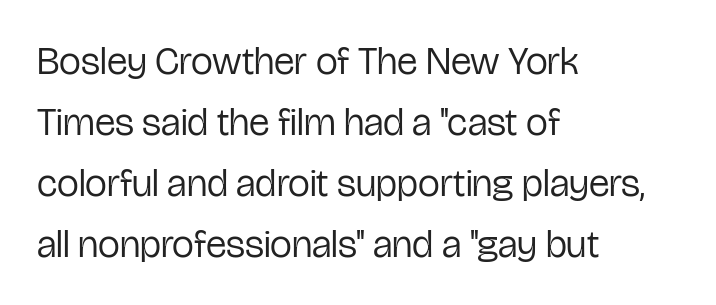
Q: Is the text bold? A: No.
Q: Is the text italic (slanted)? A: No, it is upright.
Q: Is the typeface a serif or a sans-serif typeface? A: Sans-serif.
Q: Is the text underlined? A: No.
Q: How is the paragraph aligned? A: Left-aligned.
Q: Is the spacing between letters normal or unusually wide? A: Normal.
Q: Is the spacing between lines tight, normal or loose? A: Normal.
Q: Width (condensed, normal, or wide)? A: Condensed.
Q: Stroke contrast? A: Low.
Q: x-height? A: Medium.
Q: Monospaced? A: No.
